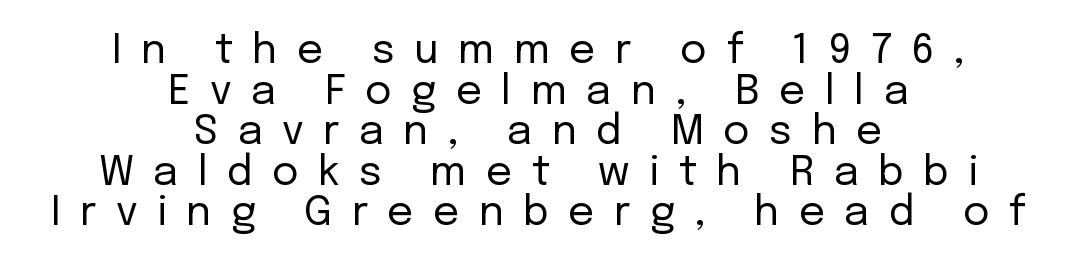
Very little white space separates one row of letters from the next. Short and long lines alike share a common midpoint. This is roman type, the default non-slanted kind. The rendering inserts visible extra space after every character. Letterform terminals end flat and unadorned throughout the passage. A quiet, ordinary-to-light weight characterises the typeface.
